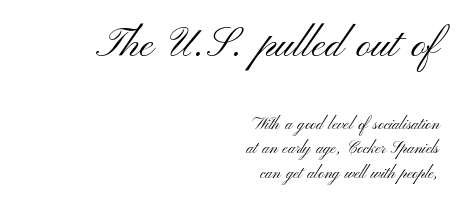
{"serif": "no", "bold": "no", "weight": "light", "width": "wide", "stroke_contrast": "medium", "x_height": "small", "monospaced": "no", "underline": "no", "align": "right", "line_spacing": "normal", "line_spacing_ratio": 1.52, "letter_spacing": "normal", "letter_spacing_em": 0.0, "larger_block": "first", "size_ratio": 2.56, "glyph_px": 41}
